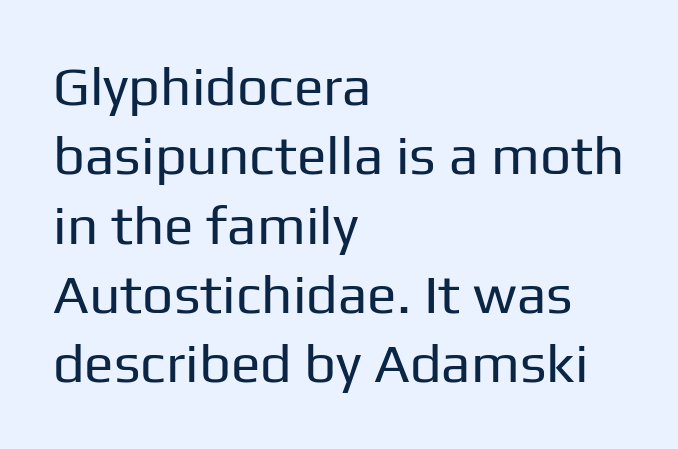
{"serif": "no", "italic": "no", "bold": "no", "weight": "regular", "width": "normal", "stroke_contrast": "low", "x_height": "medium", "monospaced": "no", "underline": "no", "align": "left", "line_spacing": "normal", "line_spacing_ratio": 1.26, "letter_spacing": "normal", "letter_spacing_em": 0.0, "glyph_px": 55}
